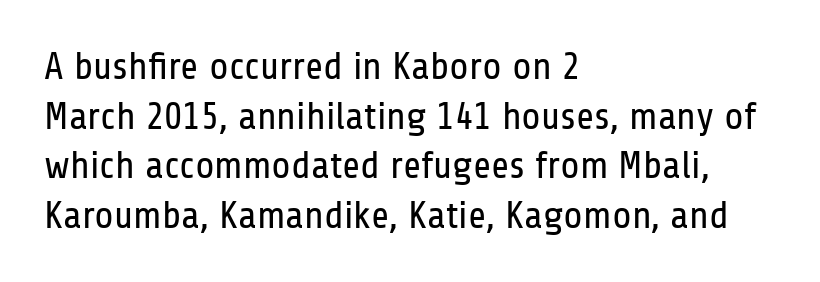
The face looks like a standard text weight, possibly lighter. The glyphs in this specimen are sans serif. Spacing verdict: proportional, widths tailored to each character. Type without underlining. The vertical gap from one line to the next is medium. The compositor pushed each line to the left boundary.
